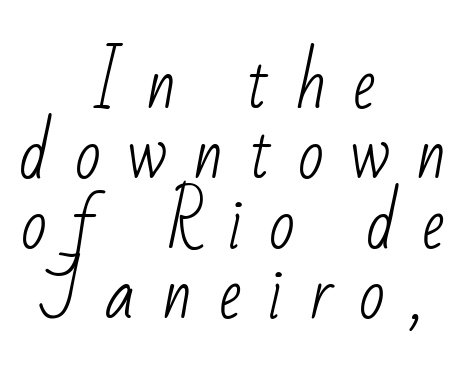
{"serif": "no", "bold": "no", "weight": "light", "width": "condensed", "stroke_contrast": "low", "x_height": "small", "monospaced": "no", "underline": "no", "align": "center", "line_spacing": "tight", "line_spacing_ratio": 1.03, "letter_spacing": "wide", "letter_spacing_em": 0.39, "glyph_px": 68}
